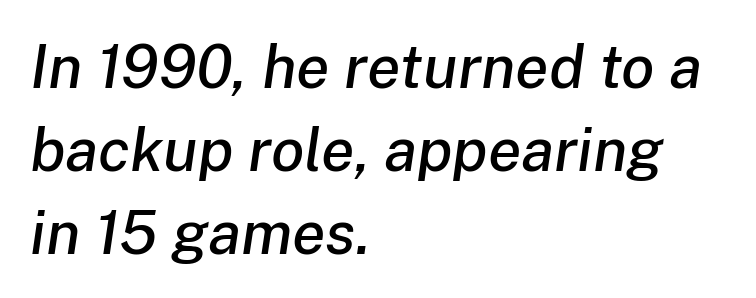
The image shows 61 px text type, italic (leaning right); set left-aligned, normal line spacing (1.36x), normal letter spacing, not underlined; low stroke contrast and a medium x-height.
